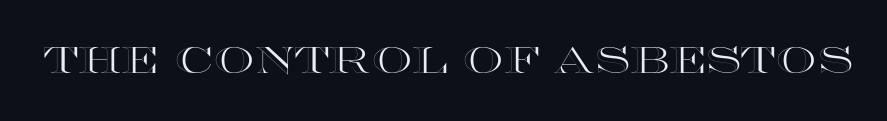
{"italic": "no", "width": "wide", "x_height": "large", "monospaced": "no", "underline": "no", "letter_spacing": "normal", "letter_spacing_em": 0.0, "glyph_px": 36}
